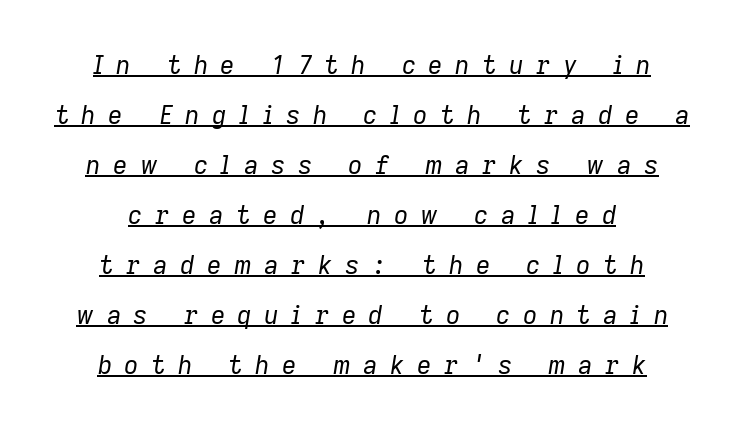
You could fit nearly another row in the gap between these rows. Letters have the restrained weight of plain body copy at most. Students, observe the line beneath the letters — that is underlining. Every row of glyphs is offset so its center matches the block's center.
